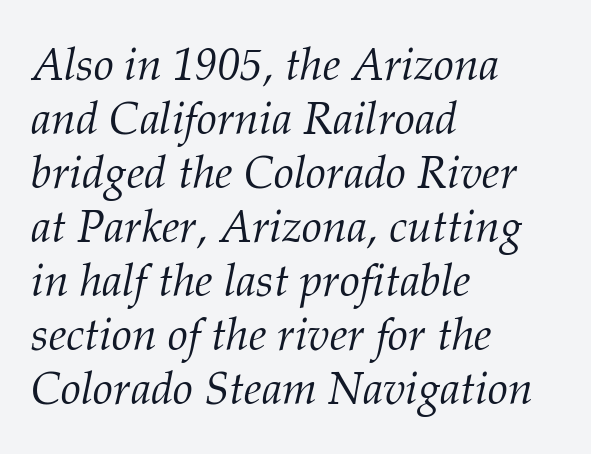
{"serif": "yes", "italic": "yes", "lean": "right", "slant_degrees": 12, "bold": "no", "weight": "light", "width": "normal", "stroke_contrast": "medium", "x_height": "medium", "monospaced": "no", "underline": "no", "align": "left", "line_spacing_ratio": 1.2, "letter_spacing": "normal", "letter_spacing_em": 0.0, "glyph_px": 45}
